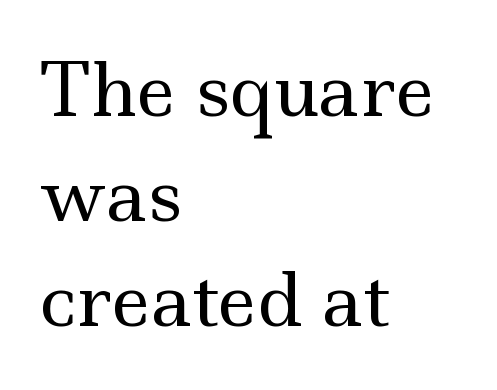
{"serif": "yes", "italic": "no", "bold": "no", "weight": "regular", "width": "wide", "x_height": "small", "monospaced": "no", "underline": "no", "align": "left", "line_spacing": "normal", "line_spacing_ratio": 1.46, "letter_spacing": "normal", "letter_spacing_em": 0.0, "glyph_px": 72}
